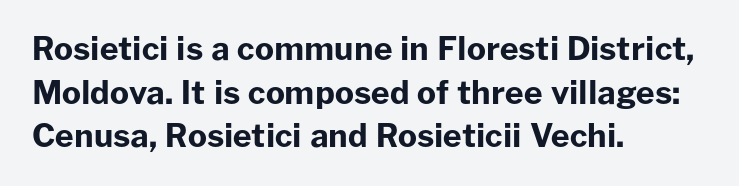
Look at the stroke-to-counter ratio: heavy, a bold. If you drew a line through each stem, it would be perfectly vertical. The space between consecutive lines is moderate. Honestly, the letter spacing is just normal — you wouldn't notice it.
